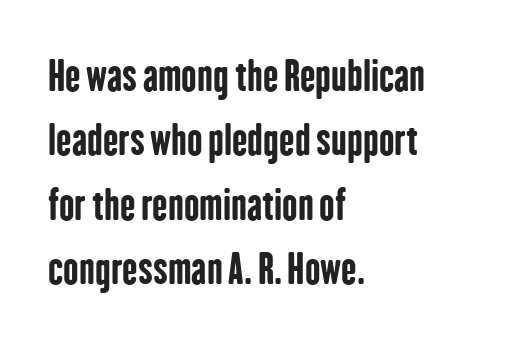
The image shows 41 px bold, condensed sans-serif type, upright; set left-aligned, normal line spacing (1.57x), normal letter spacing, not underlined; low stroke contrast and a medium x-height.
